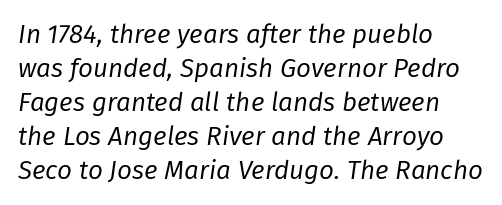
Baseline-to-baseline distance is the conventional proportion of letter height. The gaps between neighbouring characters are ordinary and unremarkable. The letters are slanted; this is an italic face. The passage is arranged the way most books set body copy — flush left.
